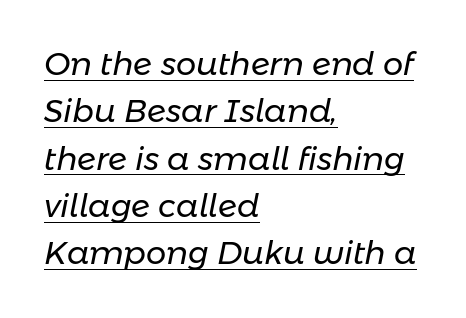
Does a line run under the words? Yes, clearly. Each line starts at the same left margin while the right side varies. The whole block is typeset with a tilt. The line-height multiplier appears to be the usual default. Standard letterfit; no display-style spreading of the glyphs. No extra ink here — the face is not bold.
